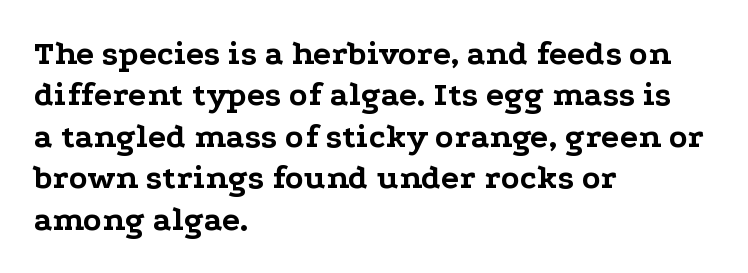
The image shows 34 px bold, wide serif type, upright; set left-aligned, line spacing 1.22x, normal letter spacing, not underlined; low stroke contrast and a medium x-height.
